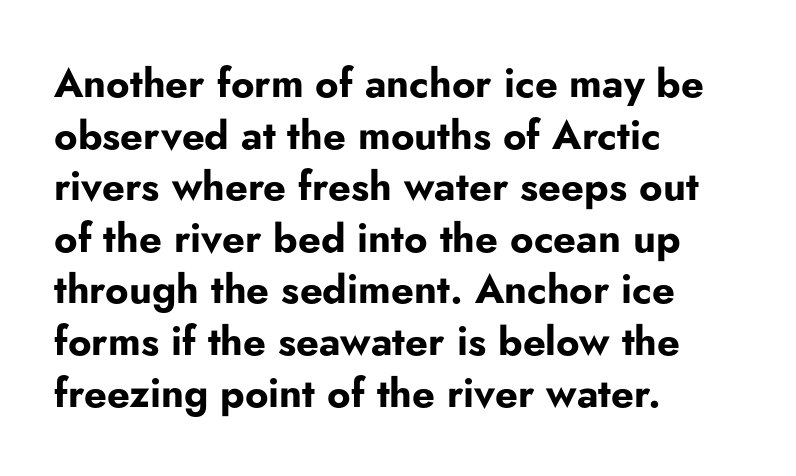
{"serif": "no", "italic": "no", "bold": "yes", "weight": "bold", "width": "normal", "stroke_contrast": "low", "x_height": "small", "monospaced": "no", "underline": "no", "align": "left", "line_spacing": "normal", "line_spacing_ratio": 1.29, "letter_spacing": "normal", "letter_spacing_em": 0.0, "glyph_px": 40}
